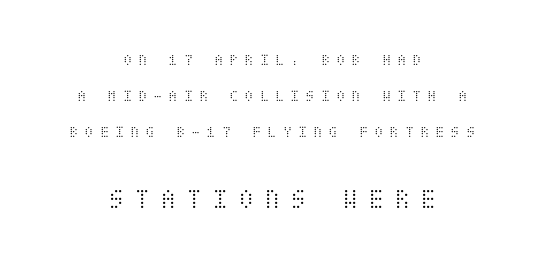
The image shows 29 px light, condensed type, upright; set centered, loose line spacing (2.12x), unusually wide letter spacing (+0.35 em), not underlined; the second (bottom) block is 1.71x larger; medium stroke contrast and a large x-height.
